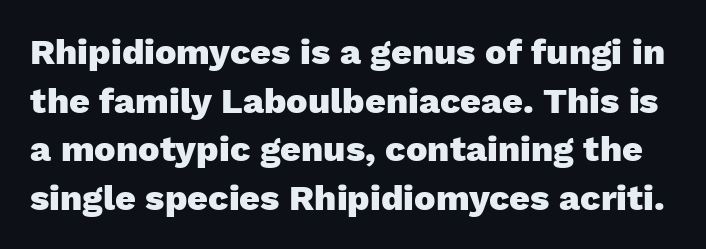
The image shows 36 px heavy sans-serif type, upright; set normal line spacing (1.35x), normal letter spacing, not underlined; low stroke contrast and a medium x-height.
